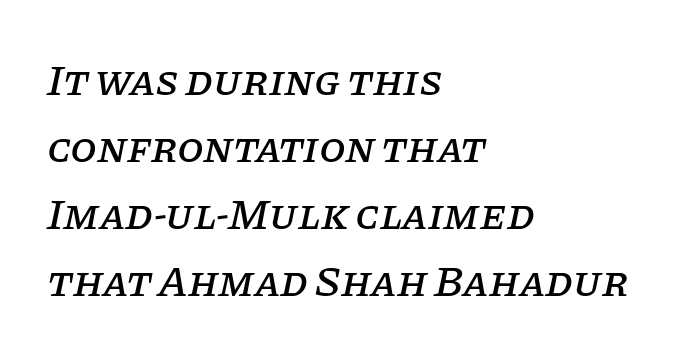
The image shows 43 px serif type, italic (leaning right); set left-aligned, normal line spacing (1.56x), normal letter spacing, not underlined; low stroke contrast and a large x-height.
